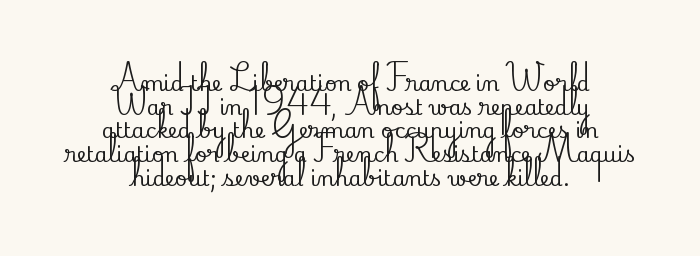
The image shows 21 px text type, upright; set centered, tight line spacing (1.13x), normal letter spacing, not underlined.
